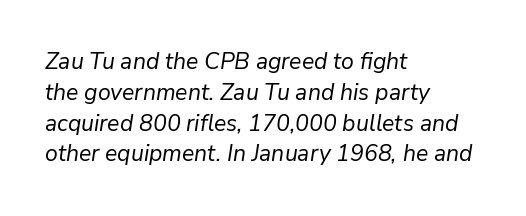
Q: Is the text bold? A: No.
Q: Is the text italic (slanted)? A: Yes, it leans right by about 9 degrees.
Q: Is the text underlined? A: No.
Q: How is the paragraph aligned? A: Left-aligned.
Q: Is the spacing between letters normal or unusually wide? A: Normal.
Q: Is the spacing between lines tight, normal or loose? A: Normal.
